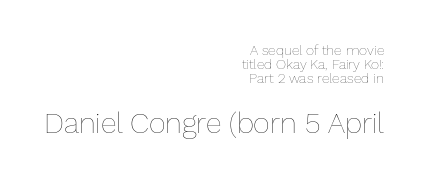
Q: Is the text bold? A: No.
Q: Is the text italic (slanted)? A: No, it is upright.
Q: Is the text underlined? A: No.
Q: How is the paragraph aligned? A: Right-aligned.
Q: Is the spacing between letters normal or unusually wide? A: Normal.
Q: Is the spacing between lines tight, normal or loose? A: Tight.
Q: Which block of text is set in a larger size, the first (top) or the second (bottom)? A: The second (bottom) one.
Q: Width (condensed, normal, or wide)? A: Normal.
Q: Stroke contrast? A: Low.
Q: x-height? A: Medium.
Q: Monospaced? A: No.
